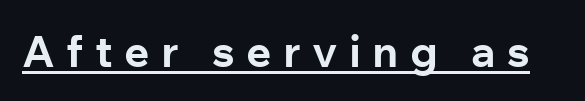
The passage shown is typed in a proportional face where columns would drift. These characters rest on top of a visible drawn line. Characters remain perfectly vertical along every line. Bold? Absolutely — the strokes are thick and heavy. The text was rendered using a sans face with plain stroke endings.
